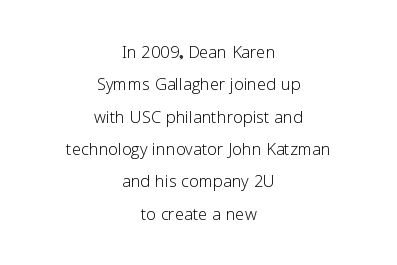
Q: Is the text bold? A: No.
Q: Is the text italic (slanted)? A: No, it is upright.
Q: Is the text underlined? A: No.
Q: How is the paragraph aligned? A: Centered.
Q: Is the spacing between letters normal or unusually wide? A: Normal.
Q: Is the spacing between lines tight, normal or loose? A: Normal.
